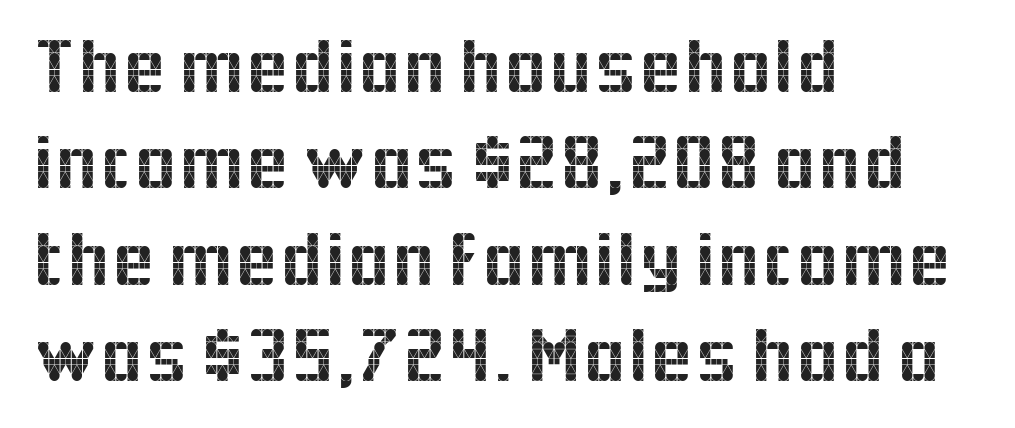
The characters display no serif detailing; their extremities are plain. The horizontal fit of the characters is conventional and even. Looks like regular typesetting: each glyph gets only the width it needs. Is the block centered? No — it sits flush against the left margin. Plain, unruled lines of type.
